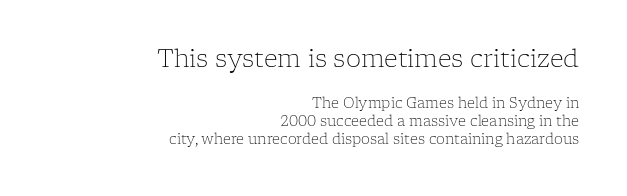
The rendering anchors every line to the right-hand side. Stem width sits at or under what a default text font uses. The space directly below the letters is spotless. Leading matches the norm, producing a regular column.
